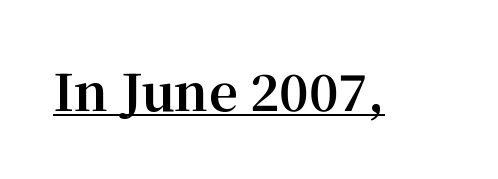
The image shows 50 px bold serif type, upright; set normal letter spacing, underlined; medium stroke contrast and a medium x-height.
